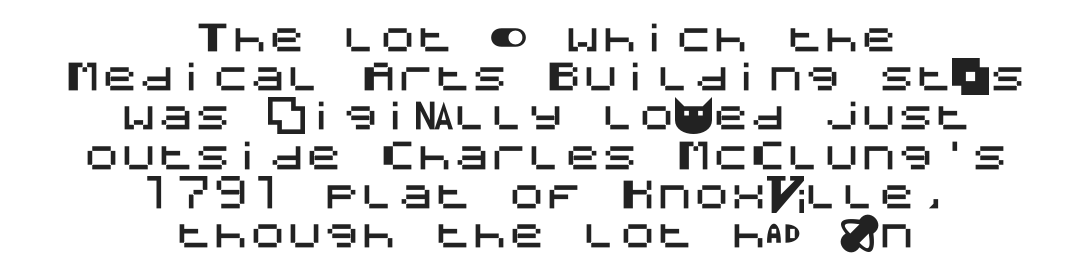
The image shows 37 px sans-serif type, upright; set centered, tight line spacing (1.06x), normal letter spacing, not underlined; medium stroke contrast and a large x-height.
